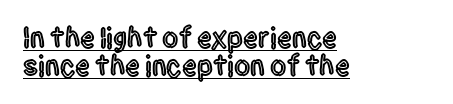
Q: Is the text italic (slanted)? A: No, it is upright.
Q: Is the typeface a serif or a sans-serif typeface? A: Sans-serif.
Q: Is the text underlined? A: Yes.
Q: How is the paragraph aligned? A: Left-aligned.
Q: Is the spacing between letters normal or unusually wide? A: Normal.
Q: Is the spacing between lines tight, normal or loose? A: Tight.
Q: Width (condensed, normal, or wide)? A: Condensed.
Q: x-height? A: Large.
Q: Monospaced? A: No.
